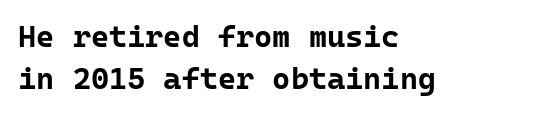
Q: Is the text bold? A: Yes.
Q: Is the text italic (slanted)? A: No, it is upright.
Q: Is the typeface a serif or a sans-serif typeface? A: Sans-serif.
Q: Is the text underlined? A: No.
Q: How is the paragraph aligned? A: Left-aligned.
Q: Is the spacing between letters normal or unusually wide? A: Normal.
Q: Is the spacing between lines tight, normal or loose? A: Normal.
Q: Width (condensed, normal, or wide)? A: Normal.
Q: Stroke contrast? A: Low.
Q: x-height? A: Medium.
Q: Monospaced? A: Yes.
